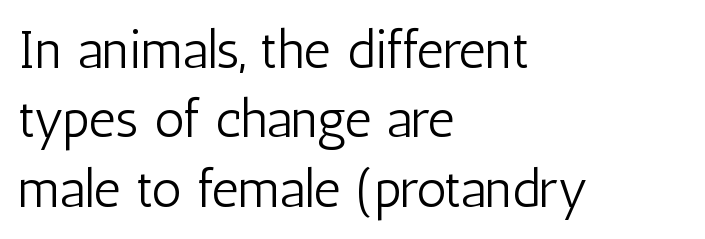
Tracking value appears to be zero — textbook default spacing. These glyphs show unthickened strokes, regular width or finer. Leftover space on each line is placed entirely after the last word. What kind of face is this? One without serifs — a sans. Evenly set lines give the paragraph a standard silhouette. The passage shown is not underscored anywhere.
